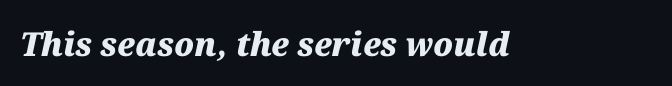
Strokes here are thick enough to call this a true bold. Inter-character spacing is left at the font's built-in metrics. Style check: oblique. The rendering uses natural spacing where letterforms have individual widths.
